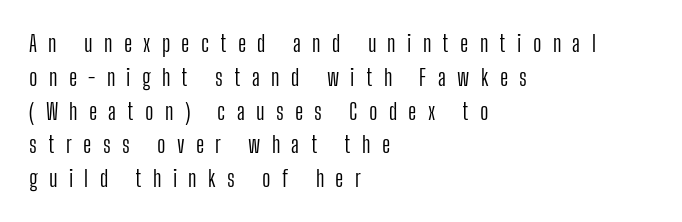
Q: Is the text bold? A: No.
Q: Is the text italic (slanted)? A: No, it is upright.
Q: Is the text underlined? A: No.
Q: How is the paragraph aligned? A: Left-aligned.
Q: Is the spacing between letters normal or unusually wide? A: Unusually wide.
Q: Is the spacing between lines tight, normal or loose? A: Normal.
